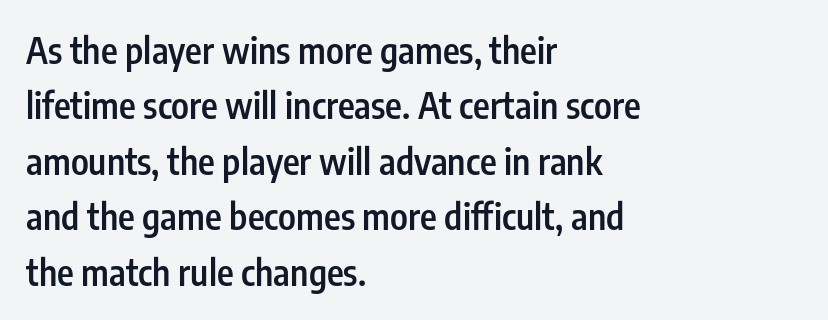
Proportional: the letters do not fall into vertical columns. The letters sit at their default tracking, neither squeezed nor spread. Heft: intermediate — a semibold. The rendering anchors every line to the left-hand side. The specimen reads as upright at a glance. Nope, no serifs anywhere on these letters.
